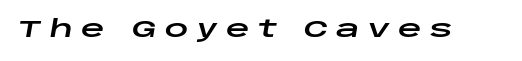
Q: Is the text italic (slanted)? A: Yes, it leans right by about 10 degrees.
Q: Is the text underlined? A: No.
Q: Is the spacing between letters normal or unusually wide? A: Unusually wide.
